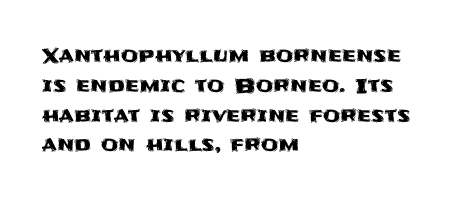
The image shows 20 px text type, upright; set left-aligned, normal line spacing (1.49x), normal letter spacing, not underlined.
